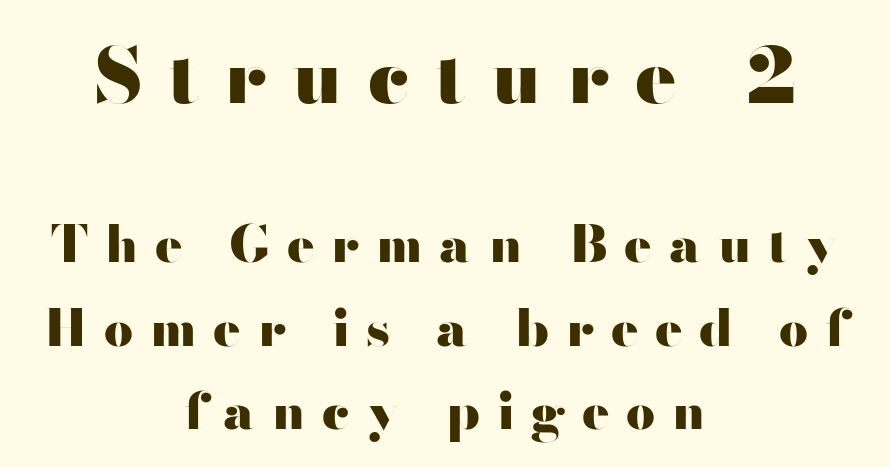
The axis of the letterforms is exactly vertical. Each row of text sits above clean, open space. The rendering uses natural spacing where letterforms have individual widths. The rendering uses a moderate line-height, typical for paragraphs. The characters look thick and weighty, a clear bold. The text block is weighted toward neither margin, spreading evenly from the middle.
